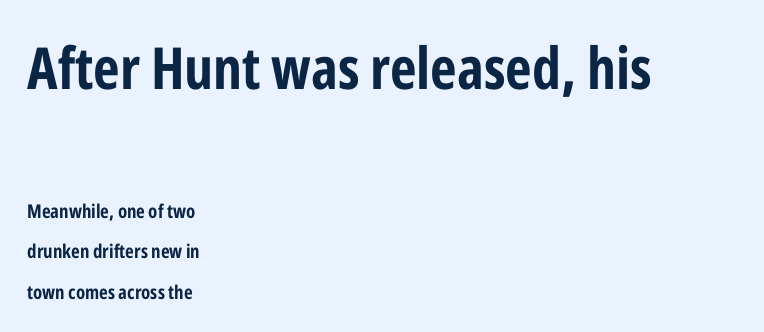
Q: Is the text italic (slanted)? A: No, it is upright.
Q: Is the typeface a serif or a sans-serif typeface? A: Sans-serif.
Q: Is the text underlined? A: No.
Q: How is the paragraph aligned? A: Left-aligned.
Q: Is the spacing between letters normal or unusually wide? A: Normal.
Q: Is the spacing between lines tight, normal or loose? A: Loose.
Q: Which block of text is set in a larger size, the first (top) or the second (bottom)? A: The first (top) one.
Q: Width (condensed, normal, or wide)? A: Condensed.
Q: Stroke contrast? A: Low.
Q: x-height? A: Medium.
Q: Monospaced? A: No.
